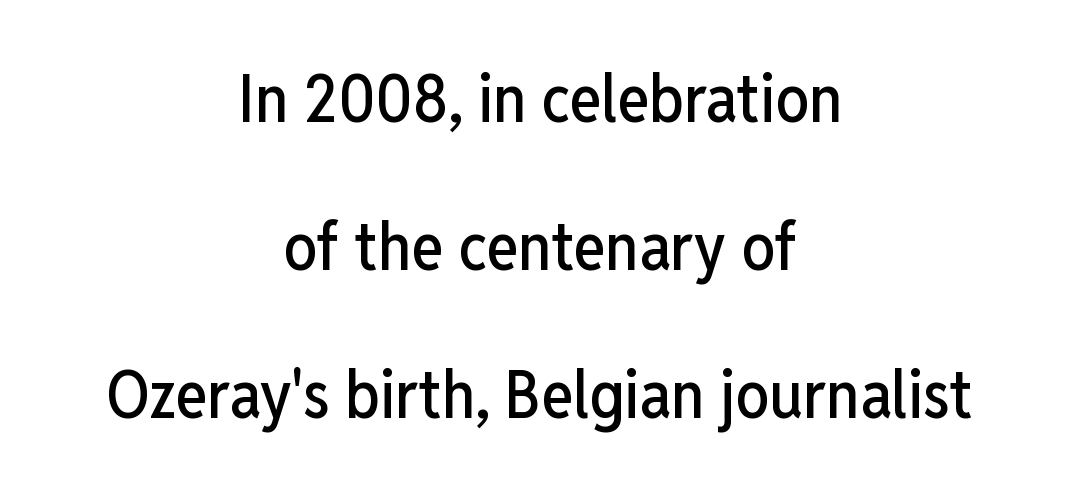
The image shows 67 px condensed sans-serif type, upright; set centered, loose line spacing (2.21x), normal letter spacing, not underlined; low stroke contrast and a medium x-height.
